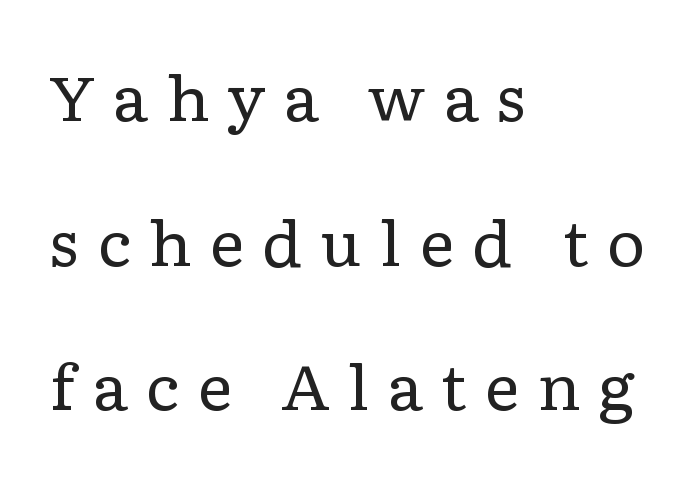
The image shows 61 px regular-weight, wide serif type, upright; set left-aligned, loose line spacing (2.37x), unusually wide letter spacing (+0.28 em), not underlined; low stroke contrast and a medium x-height.
